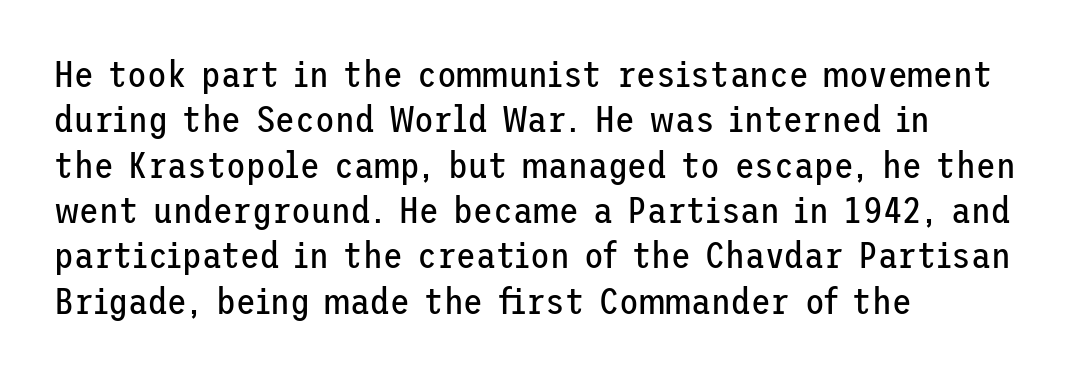
Q: Is the text bold? A: No.
Q: Is the text italic (slanted)? A: No, it is upright.
Q: Is the typeface a serif or a sans-serif typeface? A: Sans-serif.
Q: Is the text underlined? A: No.
Q: How is the paragraph aligned? A: Left-aligned.
Q: Is the spacing between letters normal or unusually wide? A: Normal.
Q: Is the spacing between lines tight, normal or loose? A: Normal.
Q: Width (condensed, normal, or wide)? A: Normal.
Q: Stroke contrast? A: Low.
Q: x-height? A: Medium.
